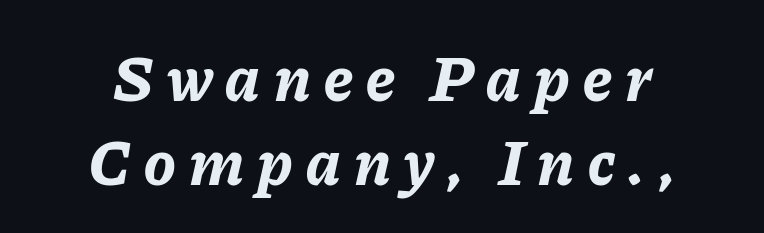
The image shows 66 px bold type, italic (leaning right); set centered, normal line spacing (1.27x), unusually wide letter spacing (+0.2 em), not underlined; low stroke contrast and a medium x-height.
